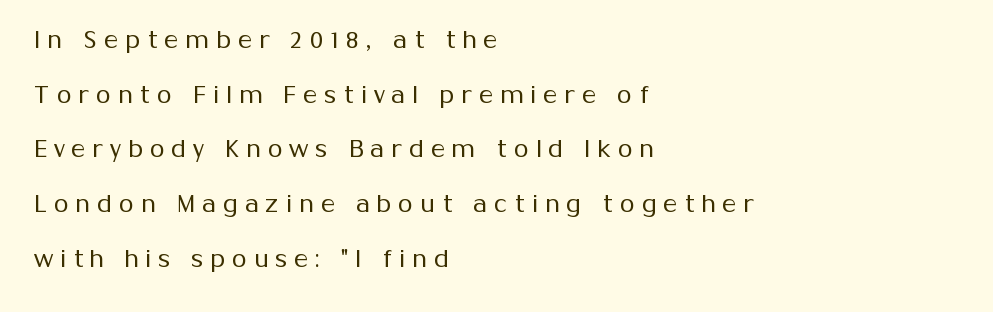
A classic flush-left, rag-right setting is used for this passage. This rendering features lettering with no underline. A light-to-regular cut is what we see here. This rendering widens character spacing well past its baseline value. Compared with typical paragraphs, the rows here are farther apart.
